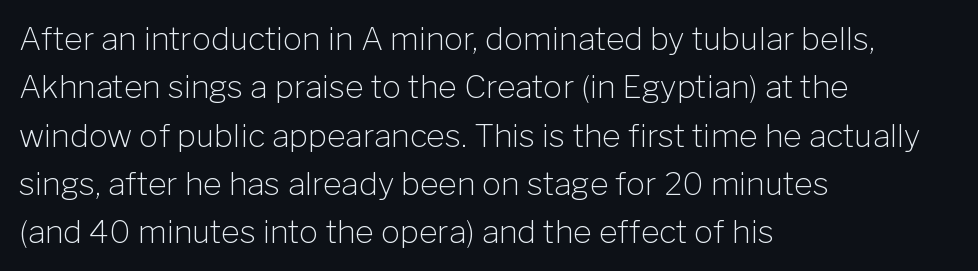
Caption: standard tracking, unaltered. When letters stand straight like this, we call the style roman or upright. The lines sit at an ordinary, default distance from one another. The glyphs in this specimen are sans serif. Check the space under the baseline: it is left empty.
